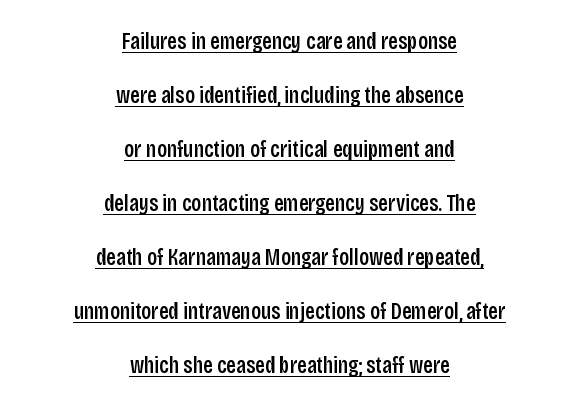
The image shows 23 px text type, upright; set centered, loose line spacing (2.35x), normal letter spacing, underlined.
